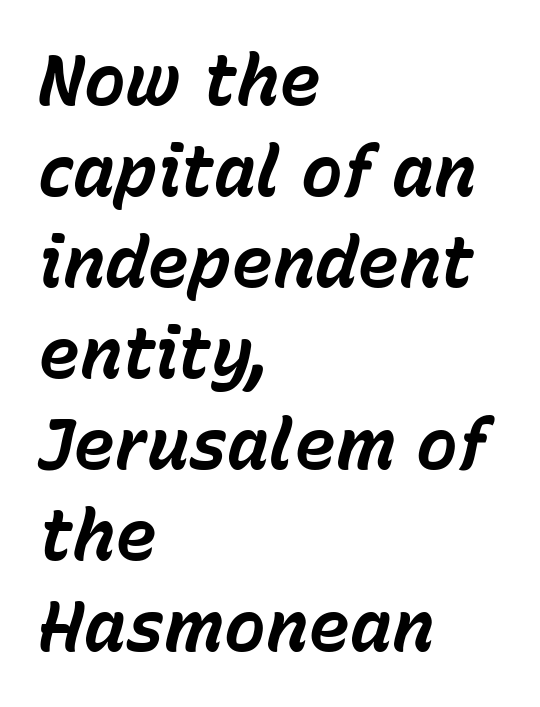
Q: Is the text bold? A: Yes.
Q: Is the text italic (slanted)? A: Yes, it leans right by about 15 degrees.
Q: Is the text underlined? A: No.
Q: How is the paragraph aligned? A: Left-aligned.
Q: Is the spacing between letters normal or unusually wide? A: Normal.
Q: Is the spacing between lines tight, normal or loose? A: Normal.
Q: Width (condensed, normal, or wide)? A: Normal.
Q: Stroke contrast? A: Low.
Q: x-height? A: Medium.
Q: Monospaced? A: No.
